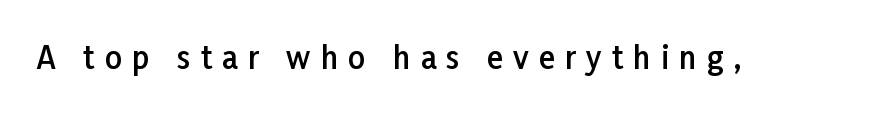
{"serif": "no", "italic": "no", "bold": "semi", "weight": "semibold", "width": "normal", "stroke_contrast": "low", "x_height": "medium", "monospaced": "no", "underline": "no", "letter_spacing": "wide", "letter_spacing_em": 0.34, "glyph_px": 30}
